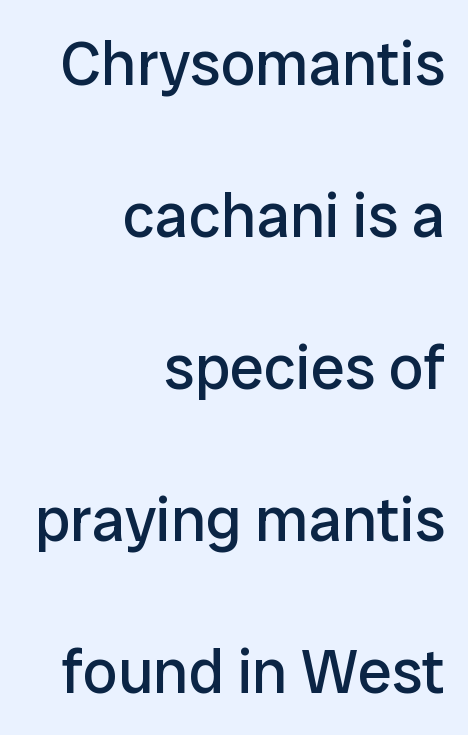
A student would call this right alignment; a typographer would say flush right, rag left. Each word holds together tightly as a unit, with standard inter-letter gaps. Tall strokes in this sample are plumb rather than angled. Clear beneath every line of the passage. A typesetter would label this face a sans. Stroke mass is kept to a normal reading level or below.
